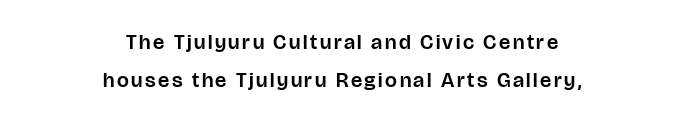
The image shows 21 px text type, upright; set centered, line spacing 1.81x, not underlined.
